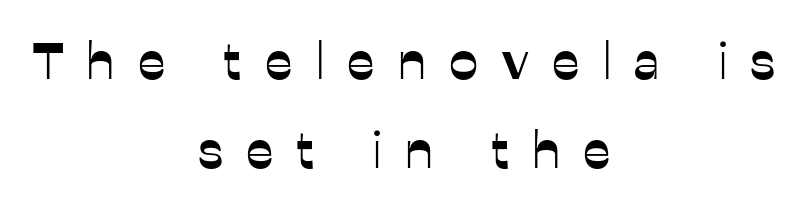
{"serif": "no", "italic": "no", "width": "normal", "stroke_contrast": "low", "x_height": "medium", "monospaced": "no", "underline": "no", "align": "center", "line_spacing_ratio": 1.71, "letter_spacing": "wide", "letter_spacing_em": 0.45, "glyph_px": 52}
